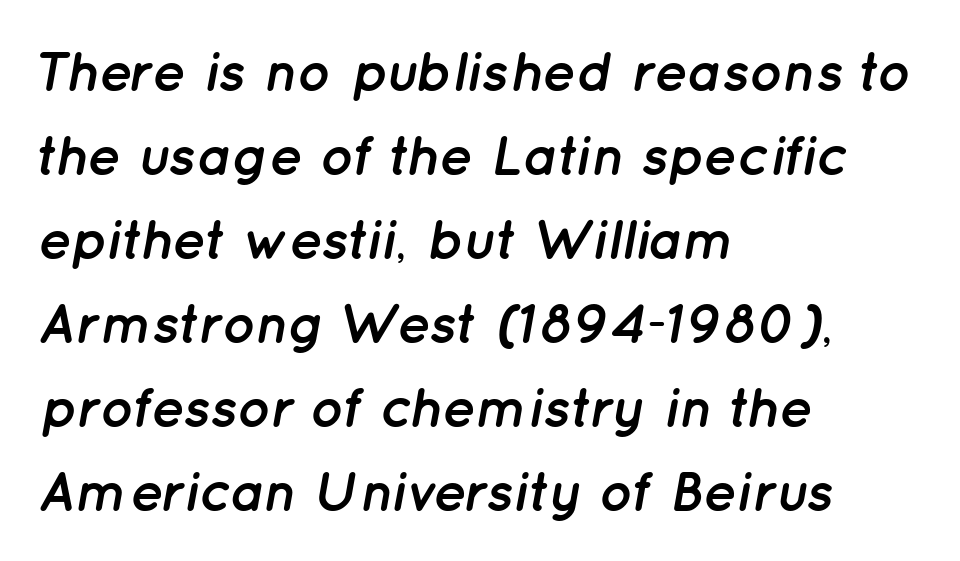
Normally led — the rows are evenly, conventionally spaced. I'd describe the lettering as bold — thick and assertive. The ragged edge is on the right, which tells us the setting is flush left. The rendering applies a slant to the glyphs.
